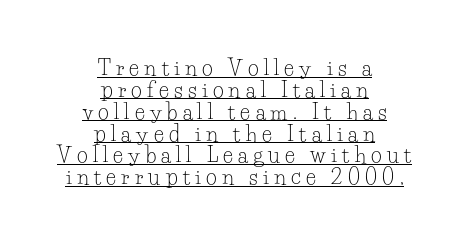
{"italic": "no", "bold": "no", "underline": "yes", "align": "center", "line_spacing": "tight", "line_spacing_ratio": 1.04, "letter_spacing": "wide", "letter_spacing_em": 0.25, "glyph_px": 21}
